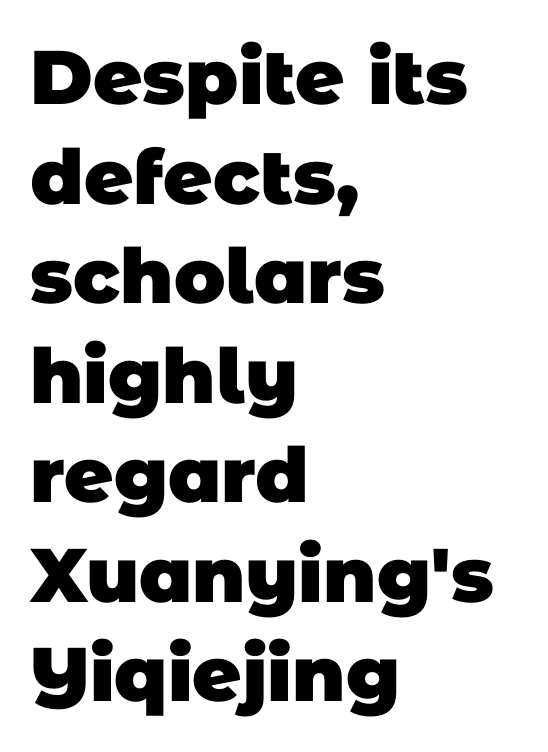
Q: Is the text bold? A: Yes.
Q: Is the typeface a serif or a sans-serif typeface? A: Sans-serif.
Q: Is the text underlined? A: No.
Q: How is the paragraph aligned? A: Left-aligned.
Q: Is the spacing between letters normal or unusually wide? A: Normal.
Q: Is the spacing between lines tight, normal or loose? A: Normal.
Q: Width (condensed, normal, or wide)? A: Normal.
Q: Stroke contrast? A: Low.
Q: x-height? A: Large.
Q: Monospaced? A: No.
